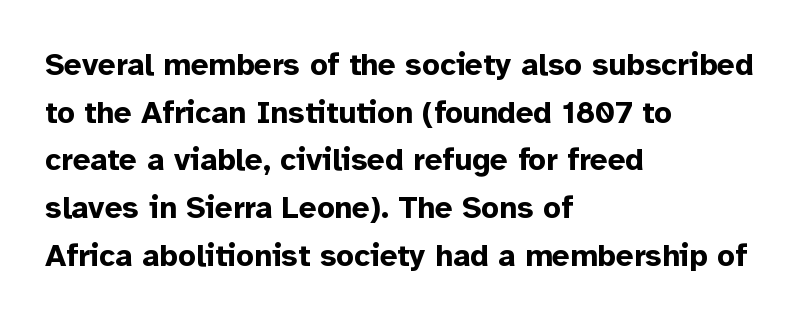
Q: Is the text bold? A: Yes.
Q: Is the text italic (slanted)? A: No, it is upright.
Q: Is the typeface a serif or a sans-serif typeface? A: Sans-serif.
Q: Is the text underlined? A: No.
Q: How is the paragraph aligned? A: Left-aligned.
Q: Is the spacing between letters normal or unusually wide? A: Normal.
Q: Is the spacing between lines tight, normal or loose? A: Normal.
Q: Width (condensed, normal, or wide)? A: Normal.
Q: Stroke contrast? A: Low.
Q: x-height? A: Medium.
Q: Monospaced? A: No.
